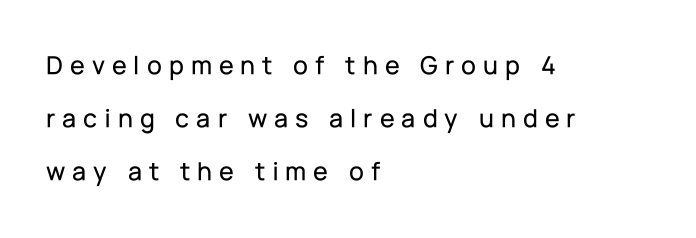
{"italic": "no", "underline": "no", "align": "left", "line_spacing": "loose", "line_spacing_ratio": 1.97, "letter_spacing": "wide", "letter_spacing_em": 0.26, "glyph_px": 27}
